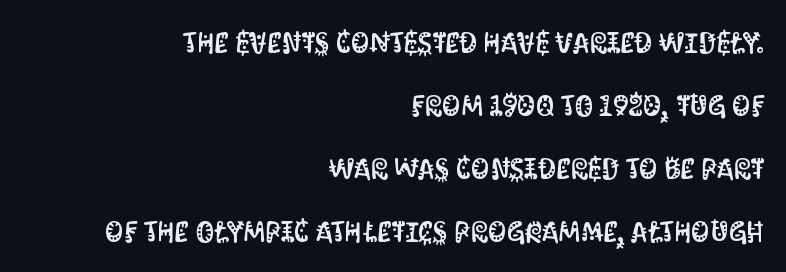
The image shows 29 px condensed sans-serif type, upright; set right-aligned, loose line spacing (2.17x), normal letter spacing, not underlined; medium stroke contrast and a large x-height.
